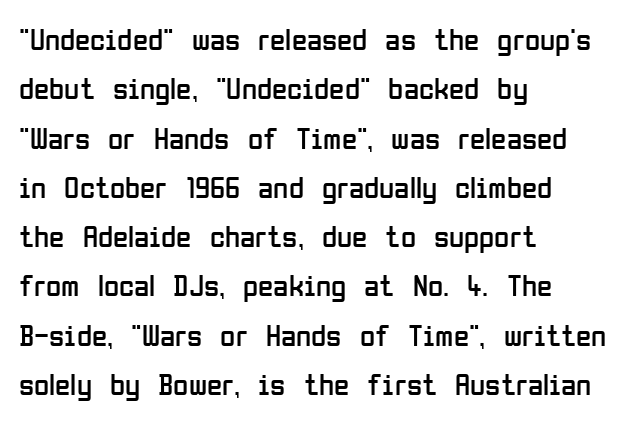
{"serif": "no", "italic": "no", "bold": "no", "weight": "regular", "width": "condensed", "stroke_contrast": "low", "x_height": "medium", "monospaced": "no", "underline": "no", "align": "left", "line_spacing": "normal", "line_spacing_ratio": 1.59, "letter_spacing": "normal", "letter_spacing_em": 0.0, "glyph_px": 31}
